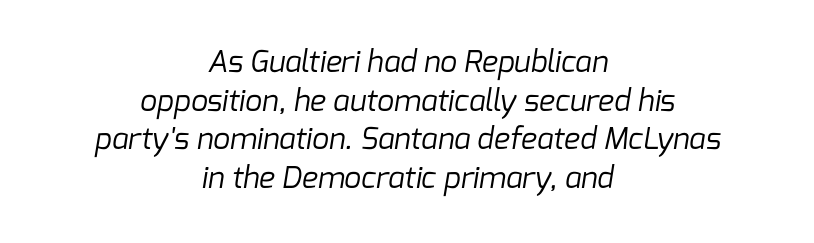
{"serif": "no", "bold": "no", "weight": "regular", "width": "normal", "stroke_contrast": "low", "x_height": "medium", "monospaced": "no", "underline": "no", "align": "center", "line_spacing": "normal", "line_spacing_ratio": 1.29, "letter_spacing": "normal", "letter_spacing_em": 0.0, "glyph_px": 30}
